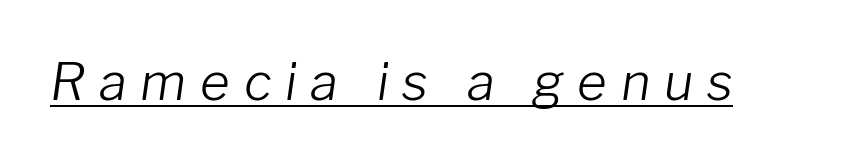
{"italic": "yes", "lean": "right", "slant_degrees": 8, "bold": "no", "weight": "light", "width": "normal", "stroke_contrast": "low", "x_height": "medium", "monospaced": "no", "underline": "yes", "letter_spacing": "wide", "letter_spacing_em": 0.27, "glyph_px": 51}
